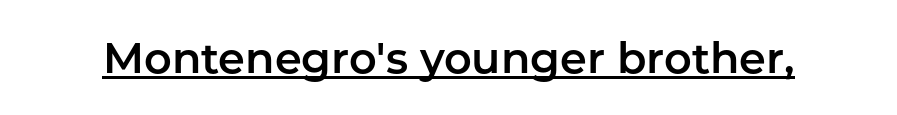
The image shows 43 px sans-serif type, upright; set normal letter spacing, underlined; low stroke contrast and a medium x-height.
